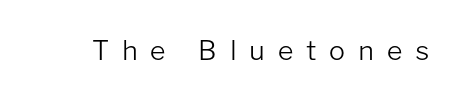
Q: Is the text bold? A: No.
Q: Is the text italic (slanted)? A: No, it is upright.
Q: Is the text underlined? A: No.
Q: Is the spacing between letters normal or unusually wide? A: Unusually wide.
